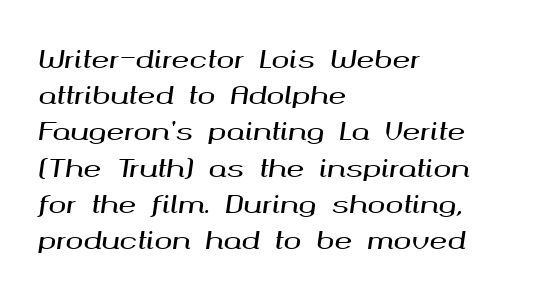
{"italic": "yes", "lean": "right", "slant_degrees": 8, "underline": "no", "align": "left", "line_spacing": "normal", "line_spacing_ratio": 1.51, "letter_spacing": "normal", "letter_spacing_em": 0.0, "glyph_px": 24}
